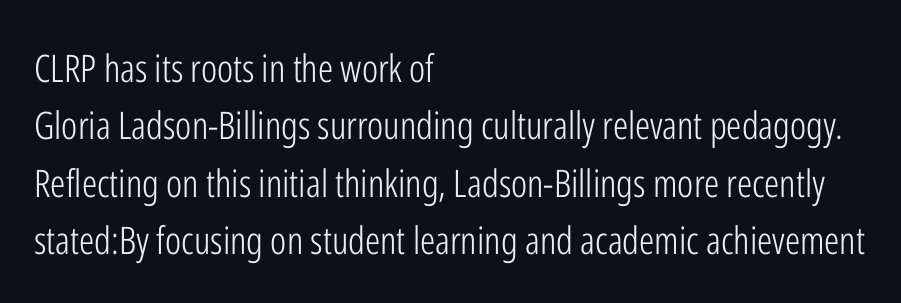
{"serif": "no", "italic": "no", "bold": "no", "weight": "light", "width": "condensed", "stroke_contrast": "low", "x_height": "medium", "monospaced": "no", "underline": "no", "align": "left", "line_spacing": "normal", "line_spacing_ratio": 1.51, "letter_spacing": "normal", "letter_spacing_em": 0.0, "glyph_px": 38}
